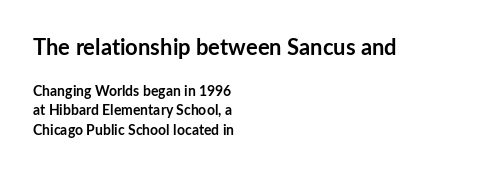
Italic: no, the glyphs are upright roman. Reading down the block, your eye returns to a fixed left position each line. No word sits above an underline. This rendering leaves character spacing at its baseline value. Look at the stroke-to-counter ratio: heavy, a bold.
